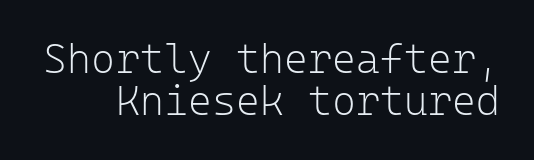
Q: Is the text bold? A: No.
Q: Is the text italic (slanted)? A: No, it is upright.
Q: Is the typeface a serif or a sans-serif typeface? A: Sans-serif.
Q: Is the text underlined? A: No.
Q: Is the spacing between letters normal or unusually wide? A: Normal.
Q: Is the spacing between lines tight, normal or loose? A: Tight.
Q: Width (condensed, normal, or wide)? A: Normal.
Q: Stroke contrast? A: Low.
Q: x-height? A: Medium.
Q: Monospaced? A: Yes.
